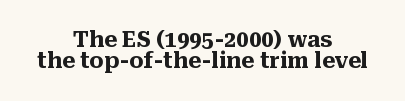
The image shows 22 px bold type, upright; set centered, tight line spacing (0.96x), normal letter spacing, not underlined.
